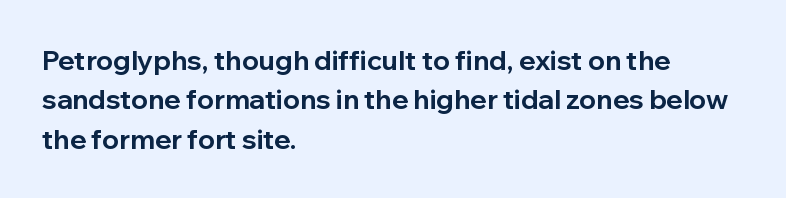
Q: Is the text bold? A: Yes.
Q: Is the text italic (slanted)? A: No, it is upright.
Q: Is the text underlined? A: No.
Q: How is the paragraph aligned? A: Left-aligned.
Q: Is the spacing between letters normal or unusually wide? A: Normal.
Q: Is the spacing between lines tight, normal or loose? A: Normal.
